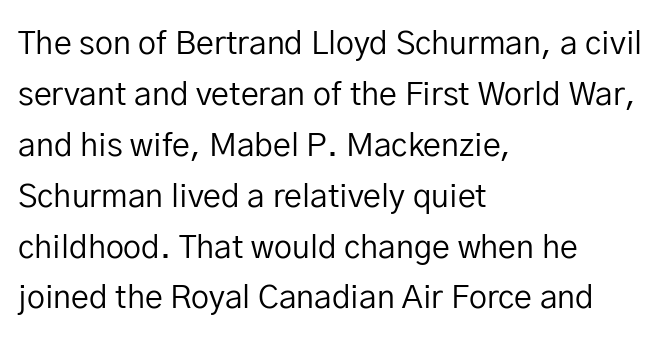
Q: Is the text bold? A: No.
Q: Is the text italic (slanted)? A: No, it is upright.
Q: Is the typeface a serif or a sans-serif typeface? A: Sans-serif.
Q: Is the text underlined? A: No.
Q: How is the paragraph aligned? A: Left-aligned.
Q: Is the spacing between letters normal or unusually wide? A: Normal.
Q: Is the spacing between lines tight, normal or loose? A: Normal.
Q: Width (condensed, normal, or wide)? A: Normal.
Q: Stroke contrast? A: Low.
Q: x-height? A: Medium.
Q: Monospaced? A: No.
